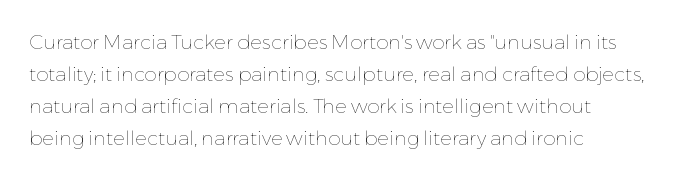
The image shows 20 px text type, upright; set left-aligned, normal line spacing (1.6x), normal letter spacing, not underlined.
